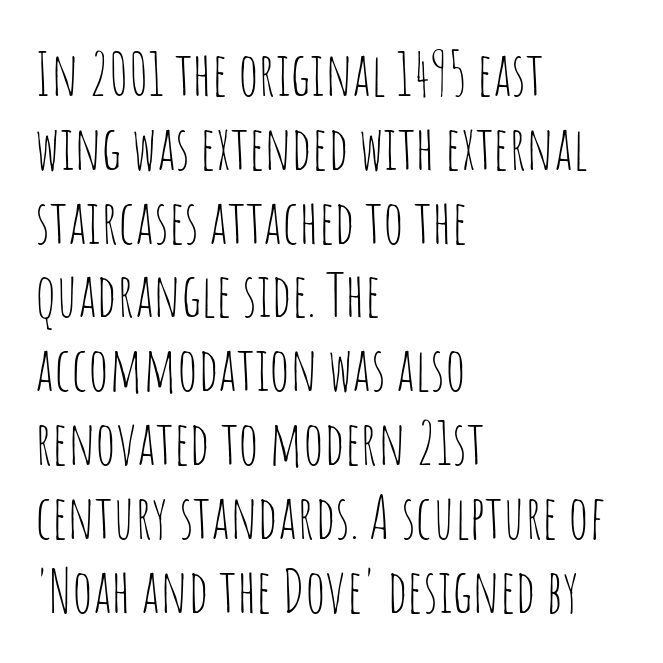
Q: Is the text bold? A: No.
Q: Is the text italic (slanted)? A: No, it is upright.
Q: Is the typeface a serif or a sans-serif typeface? A: Sans-serif.
Q: Is the text underlined? A: No.
Q: How is the paragraph aligned? A: Left-aligned.
Q: Is the spacing between letters normal or unusually wide? A: Normal.
Q: Width (condensed, normal, or wide)? A: Condensed.
Q: Stroke contrast? A: Low.
Q: x-height? A: Large.
Q: Monospaced? A: No.
